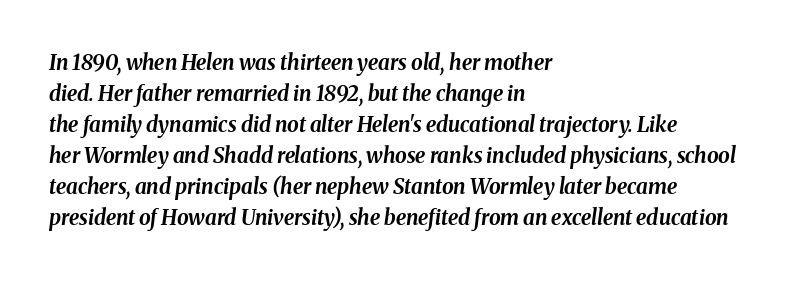
The image shows 21 px bold type, italic (leaning right); set left-aligned, normal line spacing (1.48x), normal letter spacing, not underlined.
